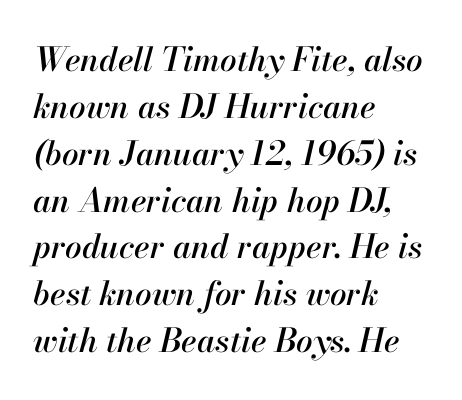
Q: Is the text italic (slanted)? A: Yes, it leans right by about 13 degrees.
Q: Is the text underlined? A: No.
Q: How is the paragraph aligned? A: Left-aligned.
Q: Is the spacing between letters normal or unusually wide? A: Normal.
Q: Is the spacing between lines tight, normal or loose? A: Normal.
Q: Width (condensed, normal, or wide)? A: Normal.
Q: Stroke contrast? A: High.
Q: x-height? A: Small.
Q: Monospaced? A: No.
